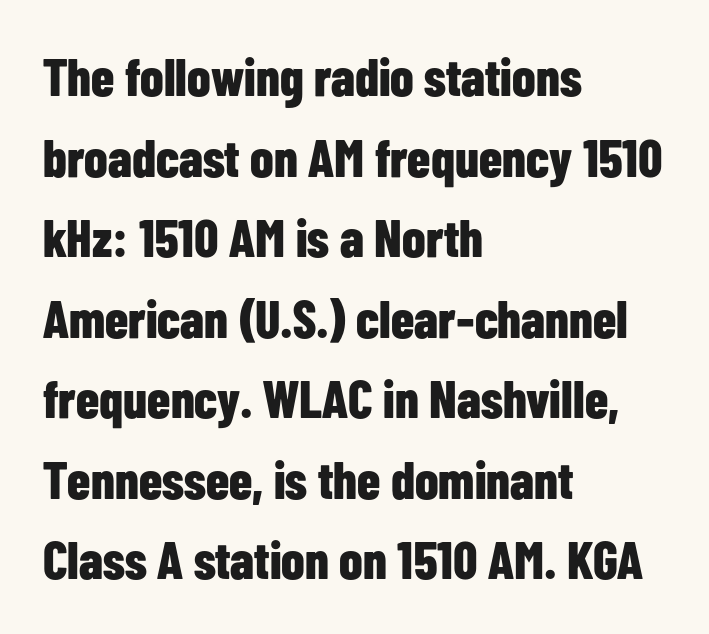
The image shows 53 px bold, condensed sans-serif type, upright; set left-aligned, normal line spacing (1.52x), normal letter spacing, not underlined; low stroke contrast and a medium x-height.
